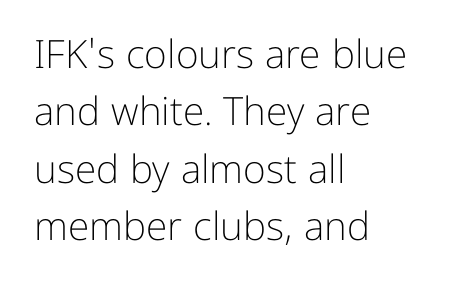
The image shows 39 px light sans-serif type, upright; set left-aligned, normal line spacing (1.47x), normal letter spacing, not underlined; low stroke contrast and a medium x-height.
